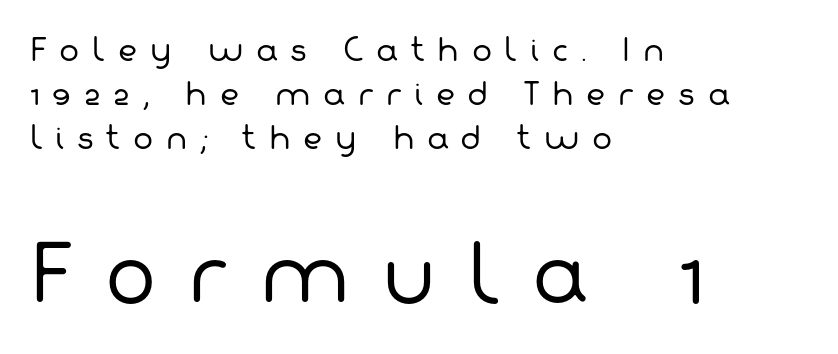
{"serif": "no", "bold": "no", "weight": "regular", "width": "normal", "stroke_contrast": "low", "x_height": "medium", "monospaced": "no", "underline": "no", "align": "left", "line_spacing": "normal", "line_spacing_ratio": 1.47, "letter_spacing": "wide", "letter_spacing_em": 0.42, "larger_block": "second", "size_ratio": 2.53, "glyph_px": 76}
